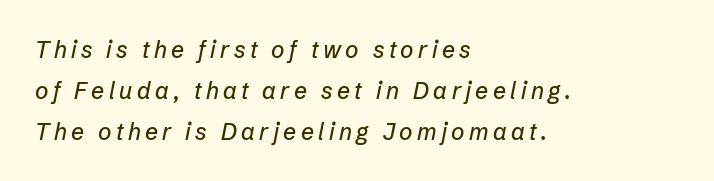
Q: Is the text italic (slanted)? A: Yes, it leans right by about 12 degrees.
Q: Is the text underlined? A: No.
Q: How is the paragraph aligned? A: Left-aligned.
